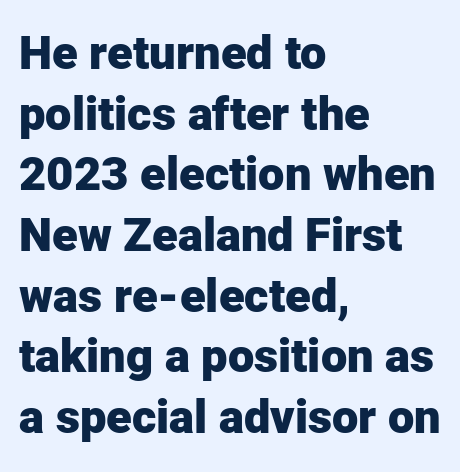
Q: Is the text bold? A: Yes.
Q: Is the text italic (slanted)? A: No, it is upright.
Q: Is the typeface a serif or a sans-serif typeface? A: Sans-serif.
Q: Is the text underlined? A: No.
Q: How is the paragraph aligned? A: Left-aligned.
Q: Is the spacing between letters normal or unusually wide? A: Normal.
Q: Is the spacing between lines tight, normal or loose? A: Normal.
Q: Width (condensed, normal, or wide)? A: Normal.
Q: Stroke contrast? A: Low.
Q: x-height? A: Medium.
Q: Monospaced? A: No.
